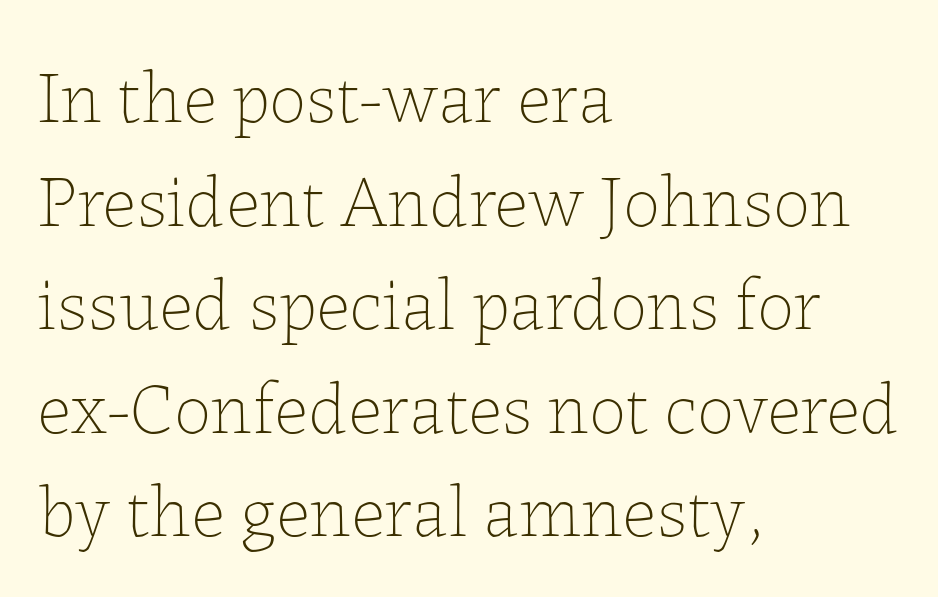
Q: Is the text bold? A: No.
Q: Is the text italic (slanted)? A: No, it is upright.
Q: Is the text underlined? A: No.
Q: How is the paragraph aligned? A: Left-aligned.
Q: Is the spacing between letters normal or unusually wide? A: Normal.
Q: Is the spacing between lines tight, normal or loose? A: Normal.
Q: Width (condensed, normal, or wide)? A: Normal.
Q: Stroke contrast? A: Low.
Q: x-height? A: Medium.
Q: Monospaced? A: No.
